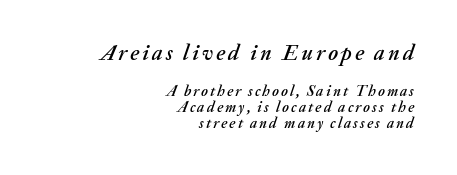
Q: Is the text italic (slanted)? A: Yes, it leans right by about 20 degrees.
Q: Is the text underlined? A: No.
Q: How is the paragraph aligned? A: Right-aligned.
Q: Is the spacing between lines tight, normal or loose? A: Tight.
Q: Which block of text is set in a larger size, the first (top) or the second (bottom)? A: The first (top) one.
